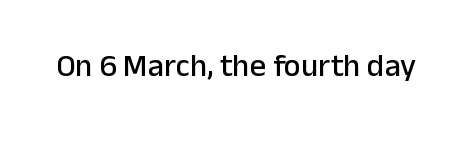
Q: Is the text italic (slanted)? A: No, it is upright.
Q: Is the typeface a serif or a sans-serif typeface? A: Sans-serif.
Q: Is the text underlined? A: No.
Q: Is the spacing between letters normal or unusually wide? A: Normal.
Q: Width (condensed, normal, or wide)? A: Normal.
Q: Stroke contrast? A: Low.
Q: x-height? A: Medium.
Q: Monospaced? A: No.
